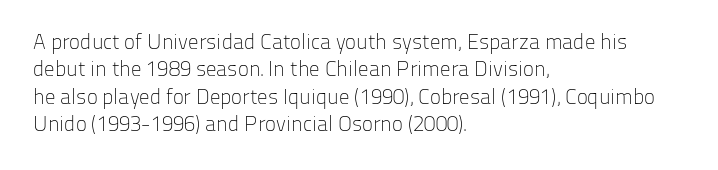
Q: Is the text bold? A: No.
Q: Is the text italic (slanted)? A: No, it is upright.
Q: Is the text underlined? A: No.
Q: How is the paragraph aligned? A: Left-aligned.
Q: Is the spacing between letters normal or unusually wide? A: Normal.
Q: Is the spacing between lines tight, normal or loose? A: Normal.
